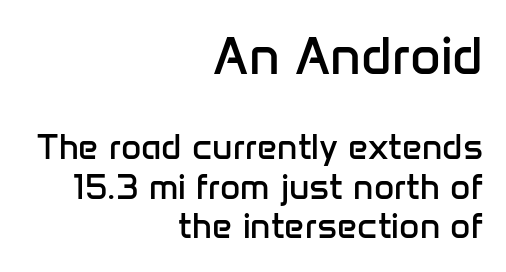
Weight: in the light-to-regular range. The face used here appears at its bigger size in the upper chunk. Just letters on the line, the space beneath them empty. A typesetter would call this proportional, since set widths differ per character. Are there feet on the stems? There aren't — it's a sans.
